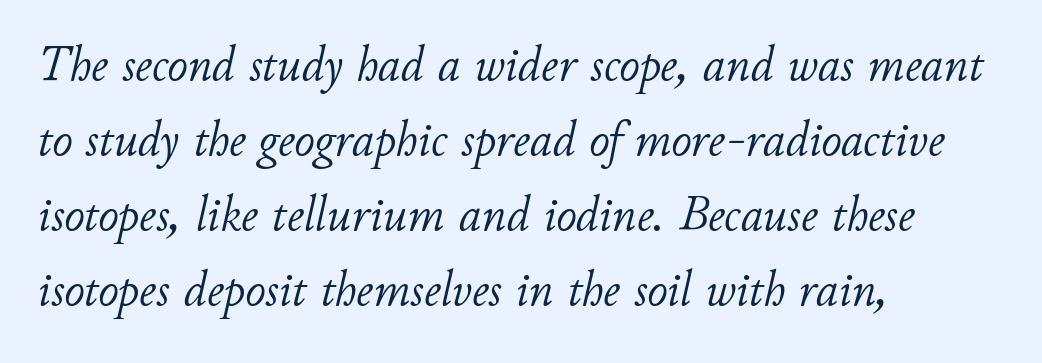
Q: Is the text bold? A: No.
Q: Is the text italic (slanted)? A: Yes, it leans right by about 11 degrees.
Q: Is the text underlined? A: No.
Q: How is the paragraph aligned? A: Left-aligned.
Q: Is the spacing between letters normal or unusually wide? A: Normal.
Q: Is the spacing between lines tight, normal or loose? A: Normal.
Q: Width (condensed, normal, or wide)? A: Normal.
Q: Stroke contrast? A: Low.
Q: x-height? A: Small.
Q: Monospaced? A: No.
